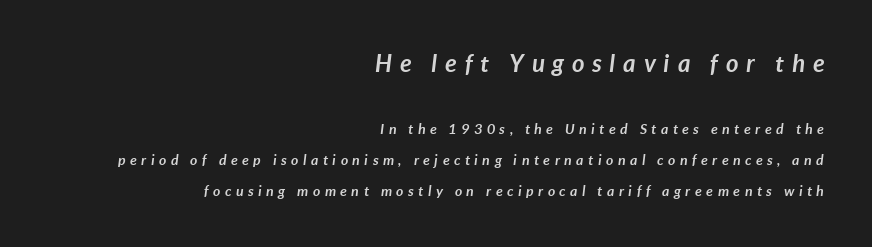
Q: Is the text bold? A: Yes.
Q: Is the text italic (slanted)? A: Yes, it leans right by about 7 degrees.
Q: Is the text underlined? A: No.
Q: How is the paragraph aligned? A: Right-aligned.
Q: Is the spacing between letters normal or unusually wide? A: Unusually wide.
Q: Is the spacing between lines tight, normal or loose? A: Loose.
Q: Which block of text is set in a larger size, the first (top) or the second (bottom)? A: The first (top) one.
